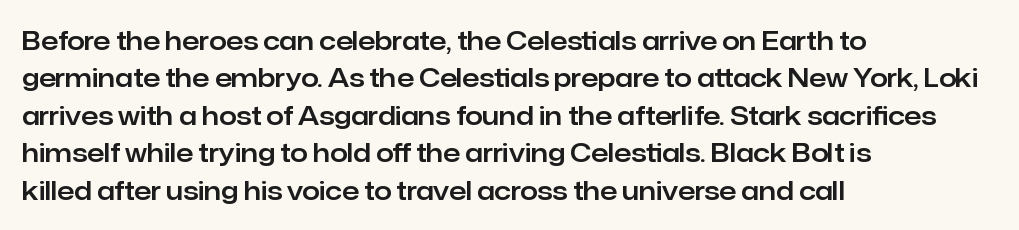
Q: Is the text italic (slanted)? A: No, it is upright.
Q: Is the text underlined? A: No.
Q: How is the paragraph aligned? A: Left-aligned.
Q: Is the spacing between letters normal or unusually wide? A: Normal.
Q: Is the spacing between lines tight, normal or loose? A: Normal.
